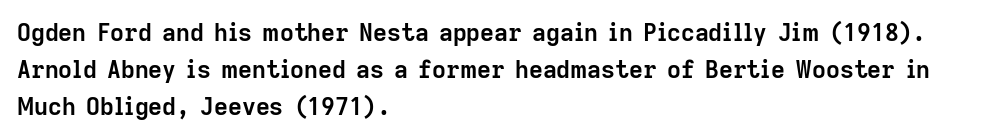
Q: Is the text bold? A: Yes.
Q: Is the text italic (slanted)? A: No, it is upright.
Q: Is the text underlined? A: No.
Q: How is the paragraph aligned? A: Left-aligned.
Q: Is the spacing between letters normal or unusually wide? A: Normal.
Q: Is the spacing between lines tight, normal or loose? A: Normal.
